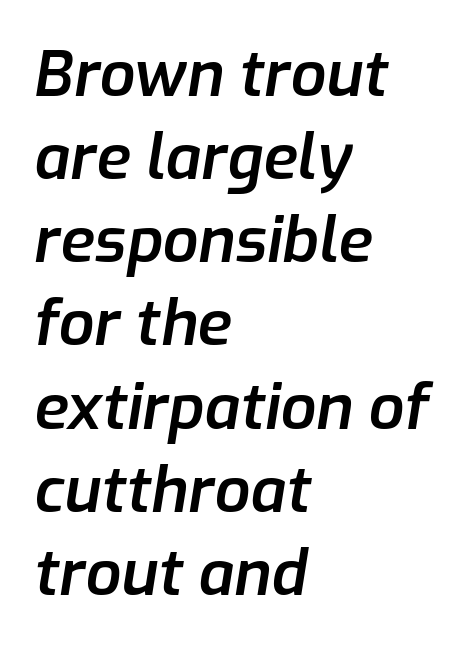
{"italic": "yes", "lean": "right", "slant_degrees": 9, "bold": "semi", "weight": "semibold", "width": "normal", "stroke_contrast": "low", "x_height": "medium", "monospaced": "no", "underline": "no", "align": "left", "line_spacing": "normal", "line_spacing_ratio": 1.32, "letter_spacing": "normal", "letter_spacing_em": 0.0, "glyph_px": 63}
